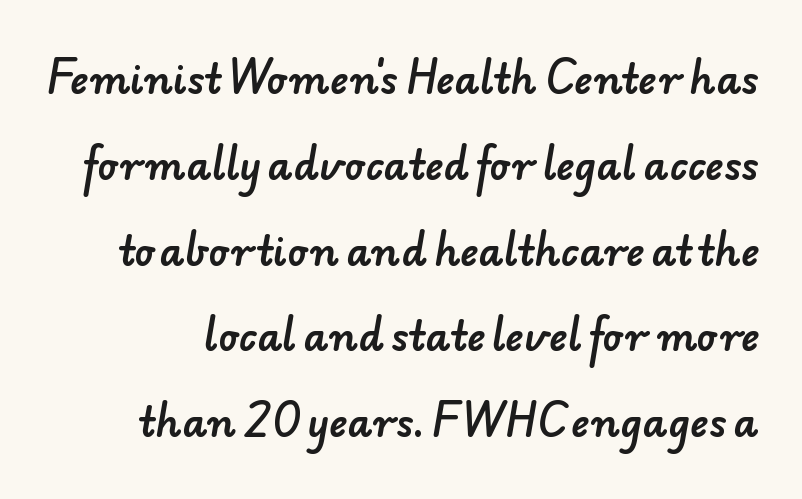
{"serif": "no", "width": "normal", "stroke_contrast": "low", "x_height": "small", "monospaced": "no", "underline": "no", "line_spacing": "loose", "line_spacing_ratio": 2.2, "letter_spacing": "normal", "letter_spacing_em": 0.0, "glyph_px": 39}
